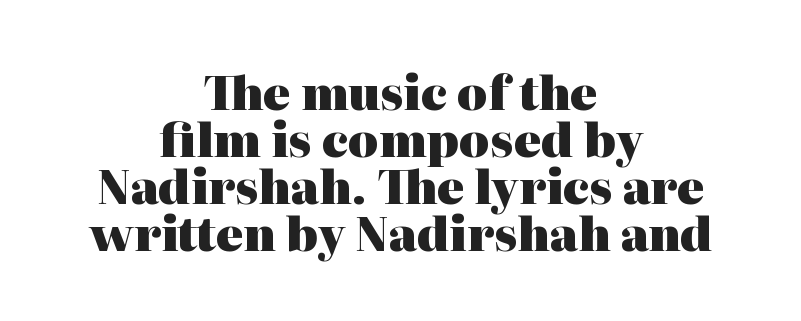
Q: Is the text bold? A: Yes.
Q: Is the text italic (slanted)? A: No, it is upright.
Q: Is the typeface a serif or a sans-serif typeface? A: Serif.
Q: Is the text underlined? A: No.
Q: How is the paragraph aligned? A: Centered.
Q: Is the spacing between letters normal or unusually wide? A: Normal.
Q: Is the spacing between lines tight, normal or loose? A: Tight.
Q: Width (condensed, normal, or wide)? A: Normal.
Q: Stroke contrast? A: High.
Q: x-height? A: Medium.
Q: Monospaced? A: No.
